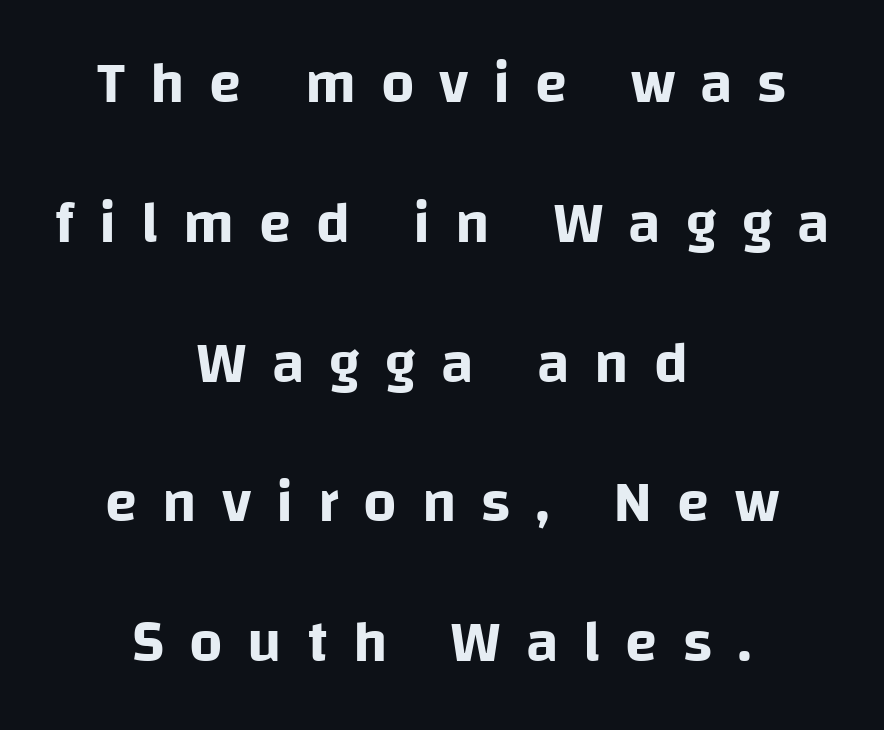
Caption: expanded tracking, letters set apart. The glyphs in this specimen are sans serif. Horizontal alignment here is central, giving a formal, balanced look. A bare baseline throughout the passage. Designer's note — italics off, roman on. Does the leading feel generous? Absolutely, it's lavish.
